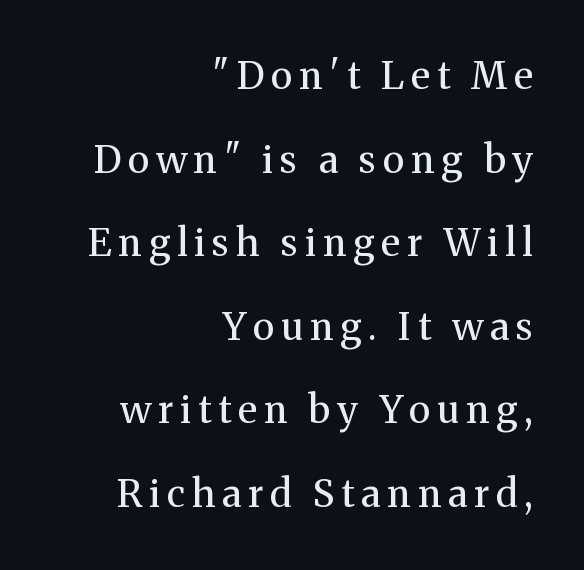
{"serif": "yes", "italic": "no", "bold": "no", "weight": "regular", "width": "normal", "stroke_contrast": "medium", "x_height": "medium", "monospaced": "no", "underline": "no", "align": "right", "line_spacing": "loose", "line_spacing_ratio": 2.2, "glyph_px": 38}
